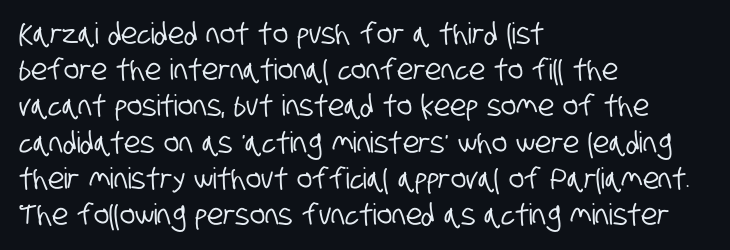
Is this a fixed-width face? No — the glyphs have proportional, varying widths. The string is rendered with underlining switched off. This is sans-serif lettering, the kind often seen on screens and signage. You could call the tracking neutral — neither tight nor loose. One-word summary of the alignment: left. The vertical gap from one line to the next is medium.
